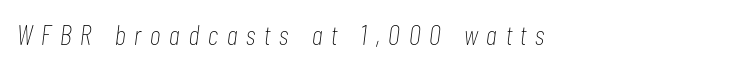
The image shows 28 px thin, condensed type, italic (leaning right); set unusually wide letter spacing (+0.32 em), not underlined; low stroke contrast and a medium x-height.
